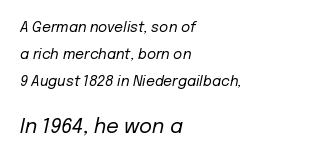
{"italic": "yes", "lean": "right", "slant_degrees": 12, "bold": "no", "underline": "no", "align": "left", "line_spacing": "loose", "line_spacing_ratio": 1.93, "letter_spacing": "normal", "letter_spacing_em": 0.0, "larger_block": "second", "size_ratio": 1.43, "glyph_px": 20}
